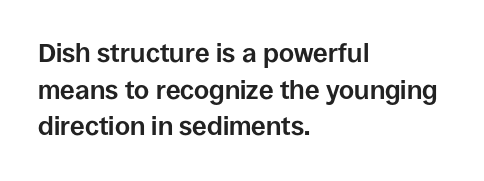
Caption: multi-line text, flush left, ragged right. Look at the tracking — it's just the regular setting, nothing added. Upright lettering throughout. The passage shown is emphatically bold. The passage shown is not underscored anywhere.
